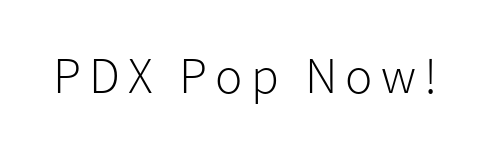
The image shows 51 px light sans-serif type, upright; set not underlined; low stroke contrast and a medium x-height.
